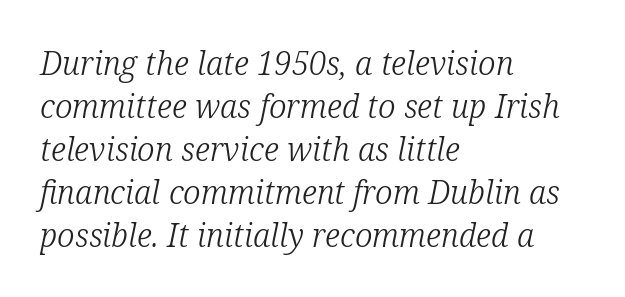
The image shows 32 px light serif type, italic (leaning right); set left-aligned, normal line spacing (1.34x), normal letter spacing, not underlined; low stroke contrast and a medium x-height.
